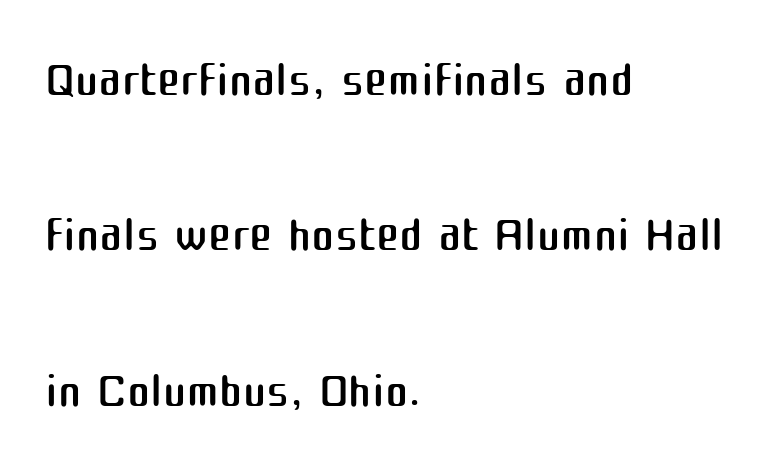
{"serif": "no", "italic": "no", "bold": "no", "weight": "regular", "width": "normal", "stroke_contrast": "medium", "x_height": "medium", "monospaced": "no", "underline": "no", "align": "left", "line_spacing": "loose", "line_spacing_ratio": 2.22, "letter_spacing": "normal", "letter_spacing_em": 0.0, "glyph_px": 70}
